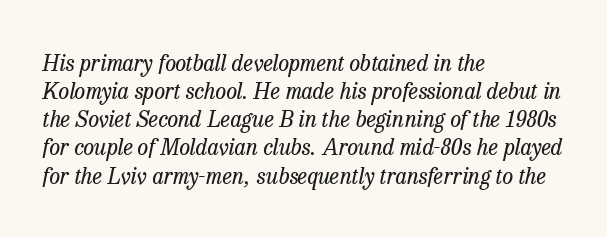
Q: Is the text bold? A: No.
Q: Is the text italic (slanted)? A: Yes, it leans right by about 13 degrees.
Q: Is the text underlined? A: No.
Q: How is the paragraph aligned? A: Left-aligned.
Q: Is the spacing between letters normal or unusually wide? A: Normal.
Q: Is the spacing between lines tight, normal or loose? A: Normal.
